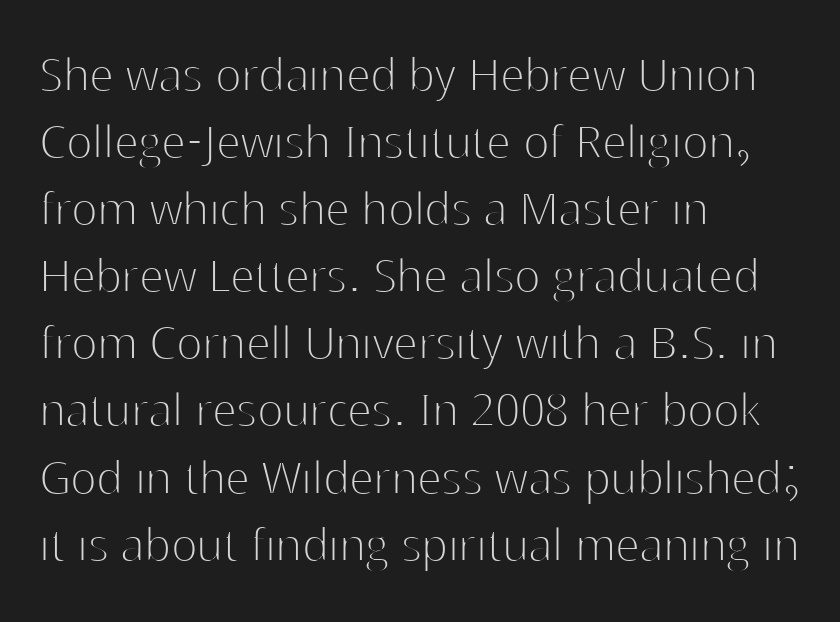
{"serif": "no", "italic": "no", "bold": "no", "weight": "thin", "width": "normal", "stroke_contrast": "high", "x_height": "medium", "monospaced": "no", "underline": "no", "align": "left", "line_spacing_ratio": 1.22, "letter_spacing": "normal", "letter_spacing_em": 0.0, "glyph_px": 55}
